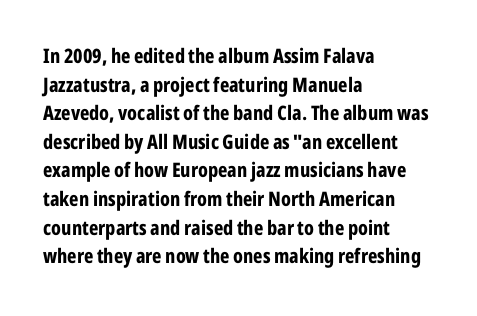
The image shows 20 px bold type, upright; set left-aligned, normal line spacing (1.43x), normal letter spacing, not underlined.
